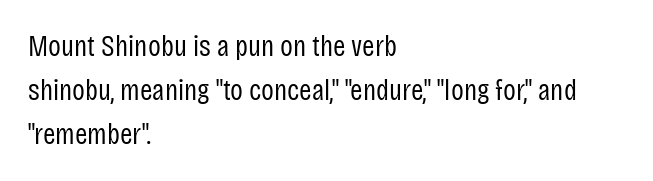
The image shows 30 px regular-weight, condensed sans-serif type, upright; set left-aligned, normal line spacing (1.46x), normal letter spacing, not underlined; low stroke contrast and a large x-height.
